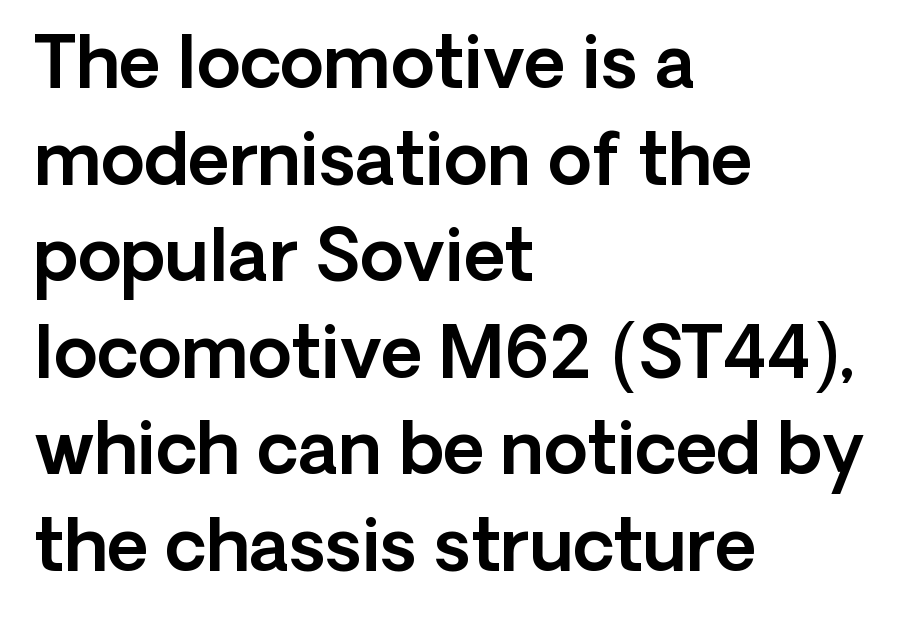
Q: Is the text italic (slanted)? A: No, it is upright.
Q: Is the typeface a serif or a sans-serif typeface? A: Sans-serif.
Q: Is the text underlined? A: No.
Q: How is the paragraph aligned? A: Left-aligned.
Q: Is the spacing between letters normal or unusually wide? A: Normal.
Q: Is the spacing between lines tight, normal or loose? A: Normal.
Q: Width (condensed, normal, or wide)? A: Normal.
Q: x-height? A: Medium.
Q: Monospaced? A: No.
